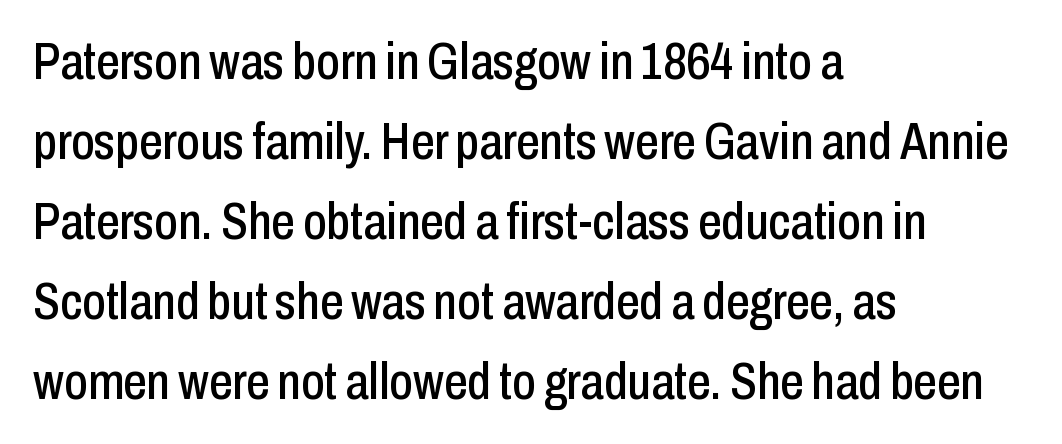
The image shows 52 px condensed sans-serif type, upright; set left-aligned, normal line spacing (1.54x), normal letter spacing, not underlined; low stroke contrast and a medium x-height.
